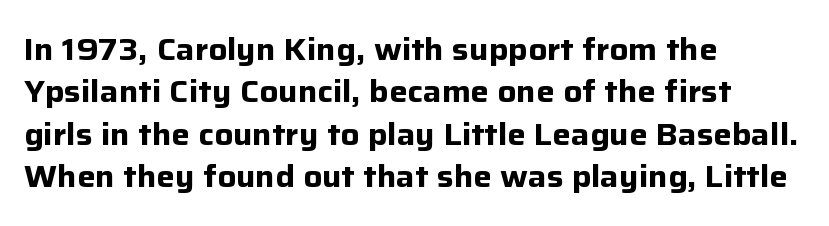
Q: Is the text bold? A: Yes.
Q: Is the text italic (slanted)? A: No, it is upright.
Q: Is the typeface a serif or a sans-serif typeface? A: Sans-serif.
Q: Is the text underlined? A: No.
Q: How is the paragraph aligned? A: Left-aligned.
Q: Is the spacing between letters normal or unusually wide? A: Normal.
Q: Is the spacing between lines tight, normal or loose? A: Normal.
Q: Width (condensed, normal, or wide)? A: Normal.
Q: Stroke contrast? A: Low.
Q: x-height? A: Medium.
Q: Monospaced? A: No.
